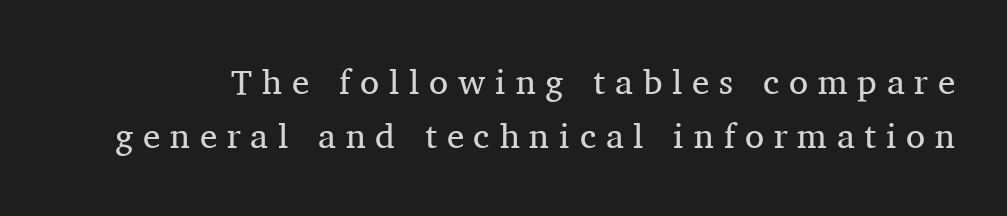
Q: Is the text bold? A: No.
Q: Is the text italic (slanted)? A: No, it is upright.
Q: Is the typeface a serif or a sans-serif typeface? A: Serif.
Q: Is the text underlined? A: No.
Q: Is the spacing between letters normal or unusually wide? A: Unusually wide.
Q: Is the spacing between lines tight, normal or loose? A: Normal.
Q: Width (condensed, normal, or wide)? A: Normal.
Q: Stroke contrast? A: Medium.
Q: x-height? A: Medium.
Q: Monospaced? A: No.
